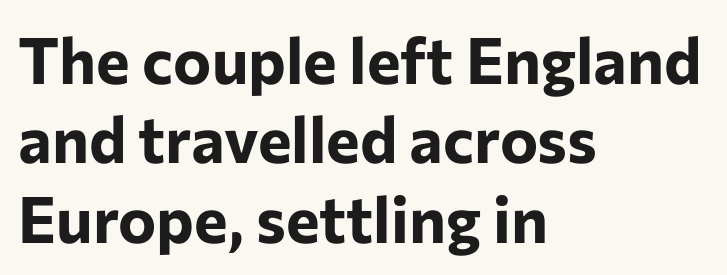
On the weight axis this lands at bold, roughly 700. The compositor pushed each line to the left boundary. The area under the type is left untouched. There is no visible air inserted between adjacent glyphs.
